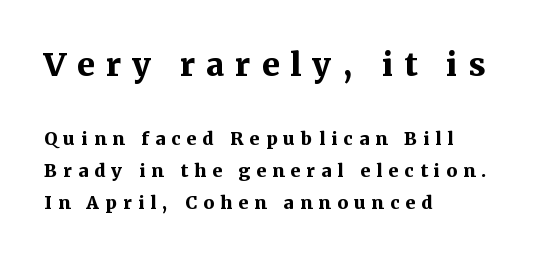
A full-strength bold gives these letters their thick strokes. Honestly, the letter spacing is so wide it's the main thing you notice. Italic: no, the glyphs are upright roman. Letterform terminals end in serifs throughout the passage. This sample has the flowing, uneven cadence of proportional lettering.
